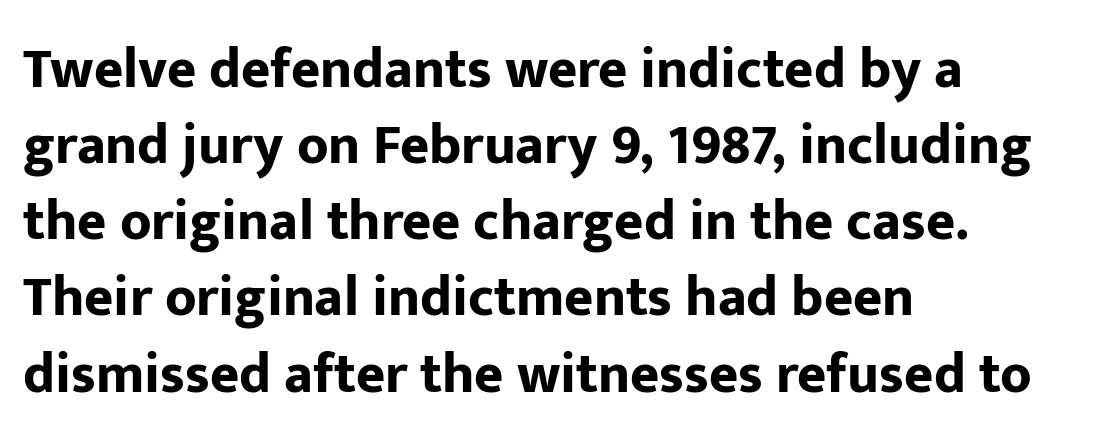
The rows are spaced the way most documents space them. Upright lettering throughout. You could call the tracking neutral — neither tight nor loose. The rag falls on the right side of this text block. Stroke terminals: plain, sans-serif.
